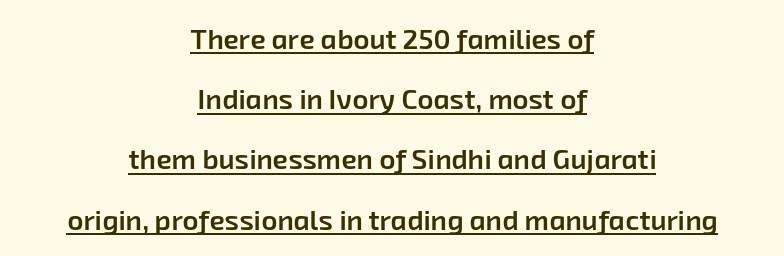
{"serif": "no", "bold": "semi", "weight": "semibold", "width": "normal", "stroke_contrast": "low", "x_height": "medium", "monospaced": "no", "underline": "yes", "align": "center", "line_spacing": "loose", "line_spacing_ratio": 2.15, "letter_spacing": "normal", "letter_spacing_em": 0.0, "glyph_px": 28}
